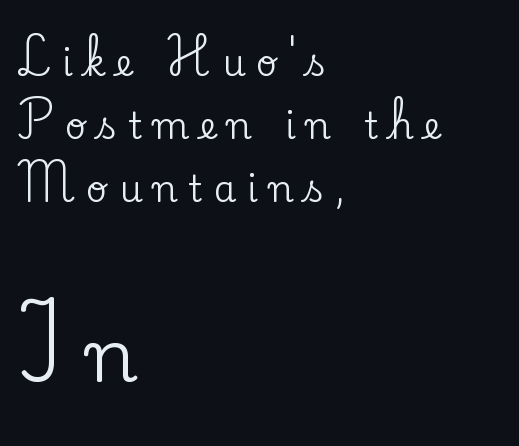
The image shows 73 px serif type, upright; set left-aligned, line spacing 1.75x, unusually wide letter spacing (+0.31 em), not underlined; the second (bottom) block is 2.03x larger; low stroke contrast and a small x-height.
